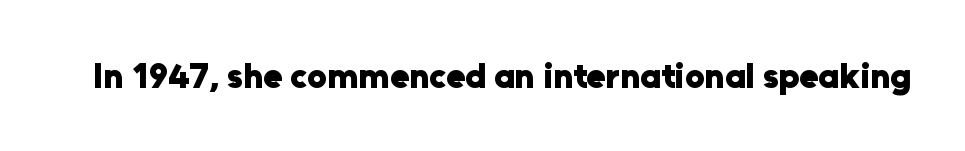
Q: Is the text bold? A: Yes.
Q: Is the text italic (slanted)? A: No, it is upright.
Q: Is the typeface a serif or a sans-serif typeface? A: Sans-serif.
Q: Is the text underlined? A: No.
Q: Is the spacing between letters normal or unusually wide? A: Normal.
Q: Width (condensed, normal, or wide)? A: Normal.
Q: Stroke contrast? A: Low.
Q: x-height? A: Medium.
Q: Monospaced? A: No.
